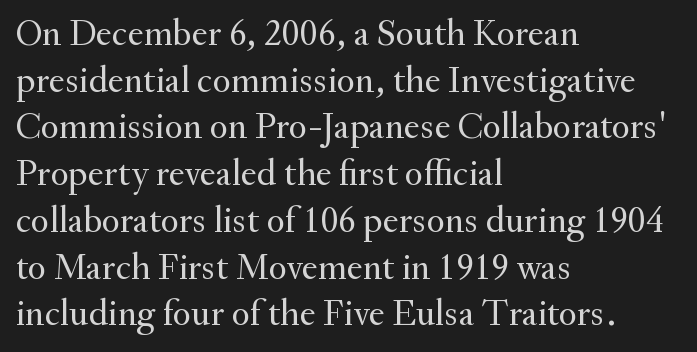
Q: Is the text bold? A: No.
Q: Is the text italic (slanted)? A: No, it is upright.
Q: Is the typeface a serif or a sans-serif typeface? A: Serif.
Q: Is the text underlined? A: No.
Q: How is the paragraph aligned? A: Left-aligned.
Q: Is the spacing between letters normal or unusually wide? A: Normal.
Q: Width (condensed, normal, or wide)? A: Normal.
Q: Stroke contrast? A: Medium.
Q: x-height? A: Small.
Q: Monospaced? A: No.
